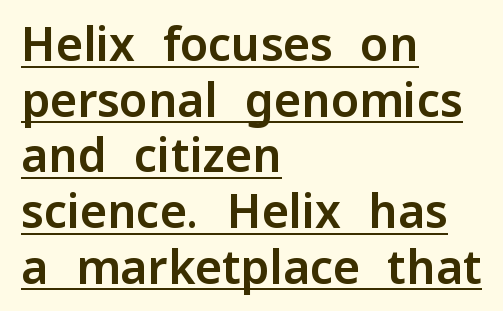
Q: Is the text italic (slanted)? A: No, it is upright.
Q: Is the typeface a serif or a sans-serif typeface? A: Sans-serif.
Q: Is the text underlined? A: Yes.
Q: How is the paragraph aligned? A: Left-aligned.
Q: Is the spacing between letters normal or unusually wide? A: Normal.
Q: Width (condensed, normal, or wide)? A: Normal.
Q: Stroke contrast? A: Low.
Q: x-height? A: Medium.
Q: Monospaced? A: No.
